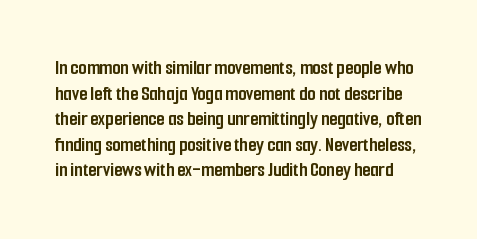
Lines of text with bare space underneath. This rendering leaves character spacing at its baseline value. These lines were composed using upright roman letters. These lines carry a lot of weight — the face is fully bold.
